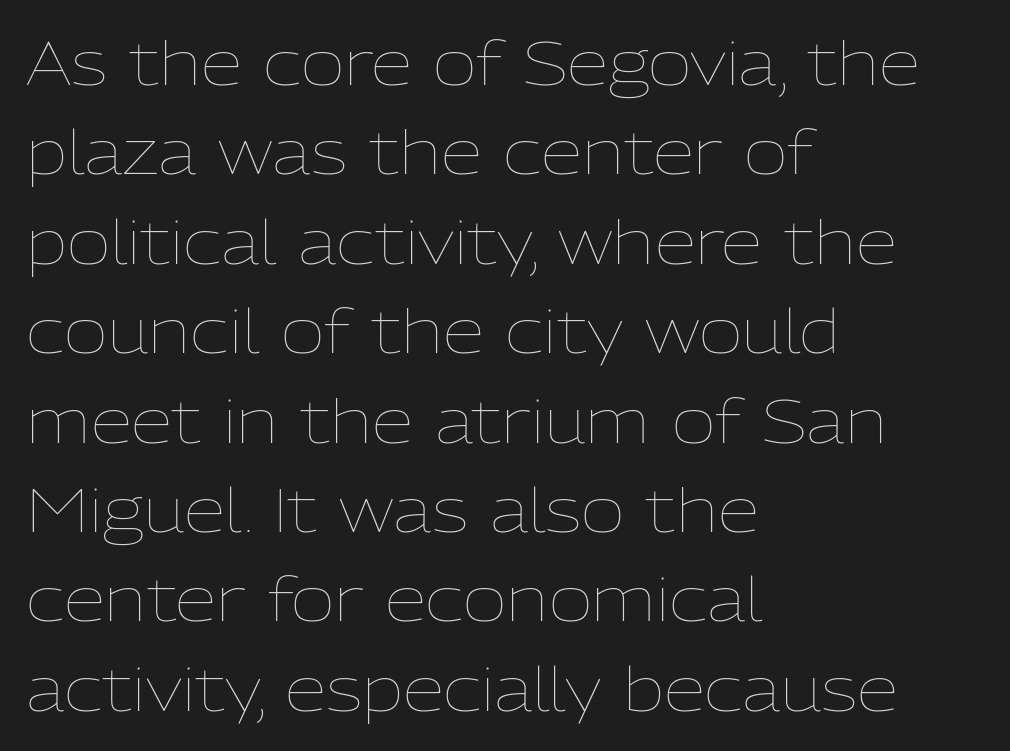
These lines were composed using upright roman letters. A typesetter would call this proportional, since set widths differ per character. The space beneath each line is pristine and unruled. Each stroke keeps to a modest, everyday thickness or less.
